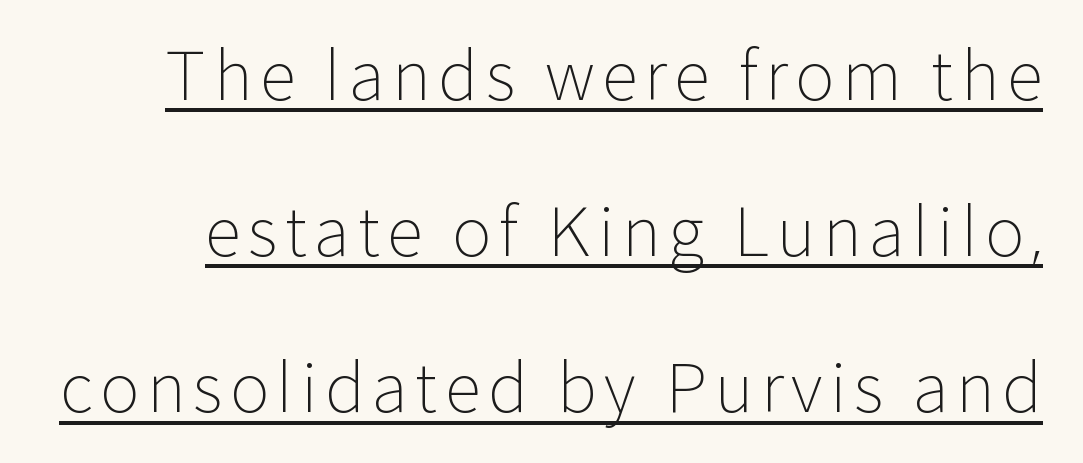
{"serif": "no", "italic": "no", "bold": "no", "weight": "light", "width": "normal", "stroke_contrast": "low", "x_height": "medium", "monospaced": "no", "underline": "yes", "line_spacing": "loose", "line_spacing_ratio": 2.33, "glyph_px": 67}
